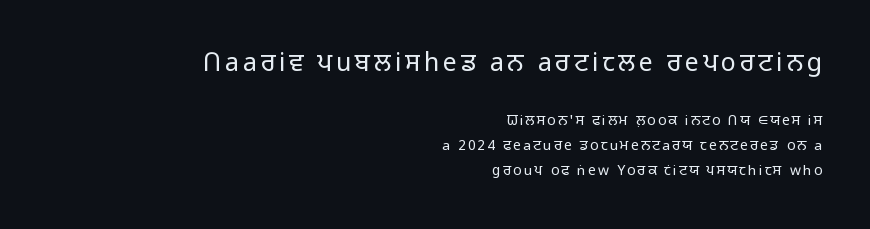
{"italic": "no", "bold": "no", "underline": "no", "align": "right", "line_spacing_ratio": 1.77, "larger_block": "first", "size_ratio": 1.79, "glyph_px": 25}
